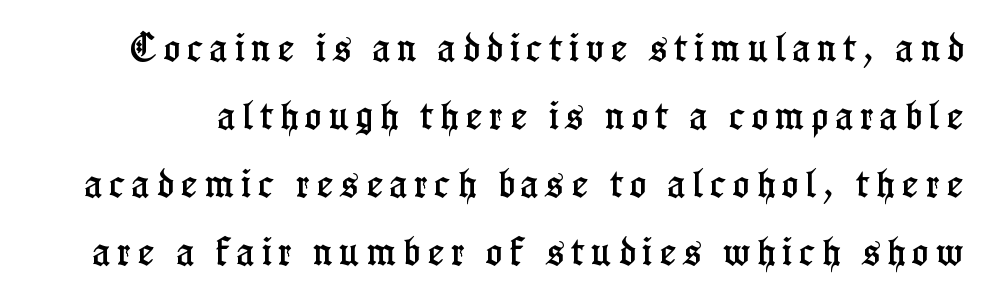
The image shows 31 px condensed serif type, upright; set loose line spacing (2.19x), unusually wide letter spacing (+0.23 em), not underlined; low stroke contrast and a medium x-height.
